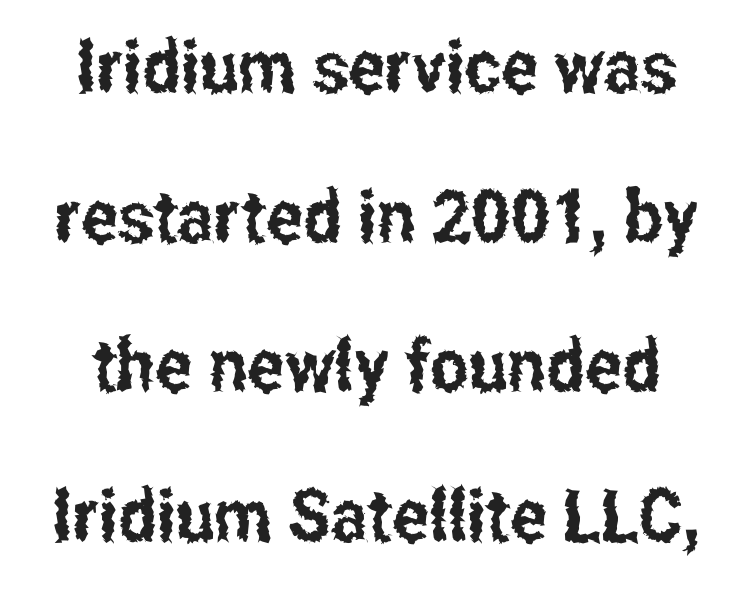
Q: Is the text italic (slanted)? A: No, it is upright.
Q: Is the typeface a serif or a sans-serif typeface? A: Sans-serif.
Q: Is the text underlined? A: No.
Q: Is the spacing between letters normal or unusually wide? A: Normal.
Q: Is the spacing between lines tight, normal or loose? A: Loose.
Q: Width (condensed, normal, or wide)? A: Condensed.
Q: Stroke contrast? A: Low.
Q: x-height? A: Medium.
Q: Monospaced? A: No.
